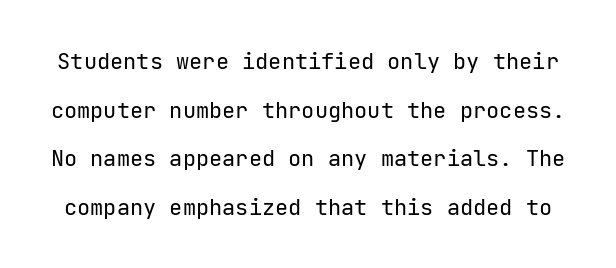
Q: Is the text bold? A: No.
Q: Is the text italic (slanted)? A: No, it is upright.
Q: Is the text underlined? A: No.
Q: Is the spacing between letters normal or unusually wide? A: Normal.
Q: Is the spacing between lines tight, normal or loose? A: Loose.
